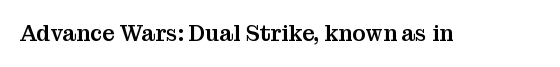
Q: Is the text italic (slanted)? A: No, it is upright.
Q: Is the text underlined? A: No.
Q: Is the spacing between letters normal or unusually wide? A: Normal.
